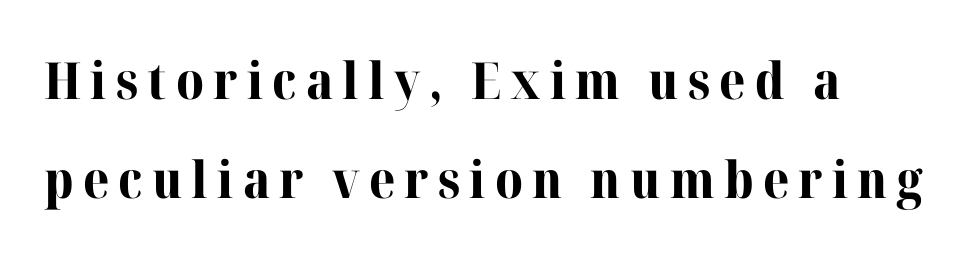
{"serif": "yes", "italic": "no", "bold": "yes", "weight": "bold", "width": "normal", "stroke_contrast": "high", "x_height": "medium", "monospaced": "no", "underline": "no", "line_spacing": "loose", "line_spacing_ratio": 1.95, "glyph_px": 51}
